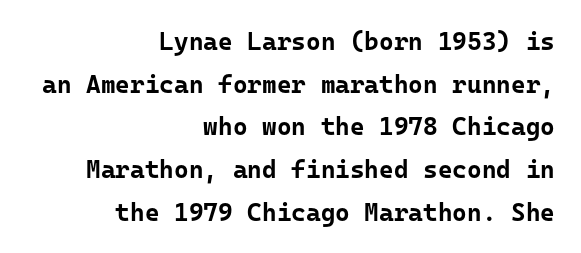
Q: Is the text bold? A: Yes.
Q: Is the text italic (slanted)? A: No, it is upright.
Q: Is the text underlined? A: No.
Q: How is the paragraph aligned? A: Right-aligned.
Q: Is the spacing between letters normal or unusually wide? A: Normal.
